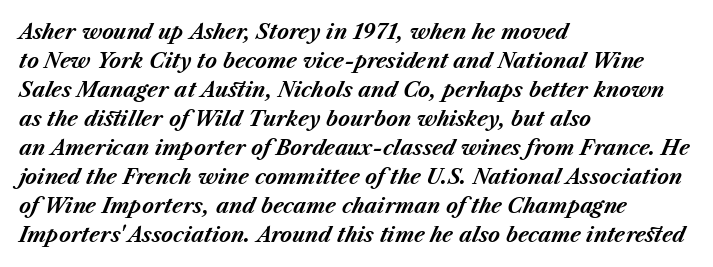
The glyphs are unaccompanied by any horizontal stroke below them. Italic? Definitely — the glyphs are oblique. The rendering keeps characters at their native spacing. Horizontally, the lines are justified to the leading edge only.
